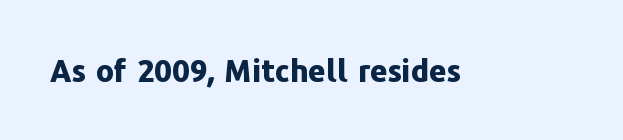
The image shows 31 px bold sans-serif type, upright; set normal letter spacing, not underlined; low stroke contrast and a medium x-height.
